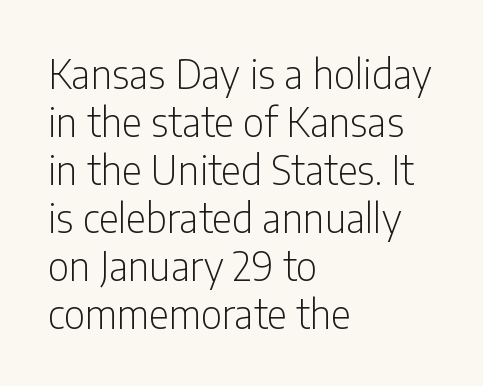
The image shows 39 px light, condensed sans-serif type, upright; set left-aligned, line spacing 1.23x, normal letter spacing, not underlined; low stroke contrast and a medium x-height.
